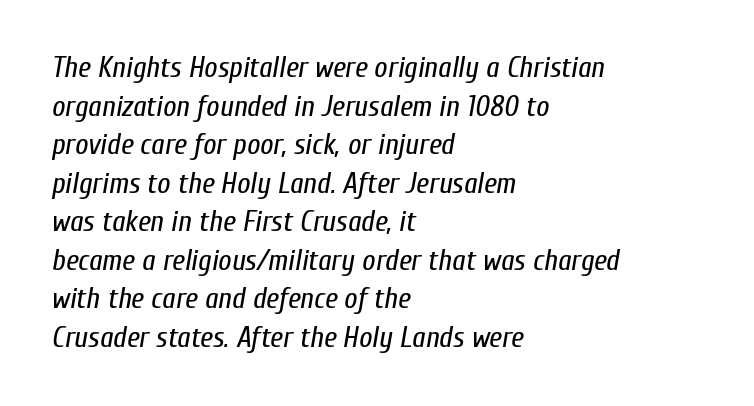
One glance says typical: line gaps are just what's usual. The whole block is typeset with a tilt. Descenders are the only things crossing below the line. The letters advance in unequal steps, a hallmark of proportional type. Words appear dense and cohesive because spacing is normal. This reads as an unemphasized weight, regular at the heaviest.
